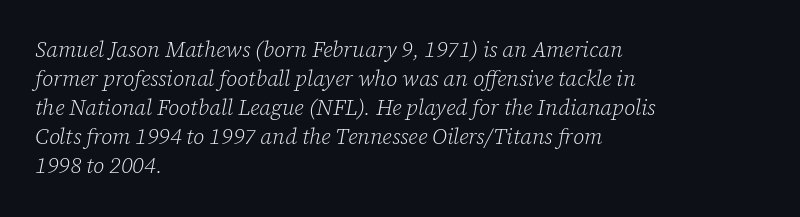
Q: Is the text bold? A: No.
Q: Is the text italic (slanted)? A: Yes, it leans right by about 12 degrees.
Q: Is the text underlined? A: No.
Q: How is the paragraph aligned? A: Left-aligned.
Q: Is the spacing between letters normal or unusually wide? A: Normal.
Q: Is the spacing between lines tight, normal or loose? A: Normal.
